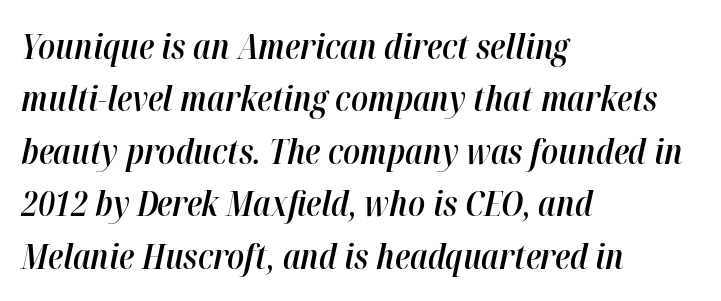
The image shows 35 px semibold, condensed type, italic (leaning right); set left-aligned, normal line spacing (1.5x), normal letter spacing, not underlined; high stroke contrast and a medium x-height.
